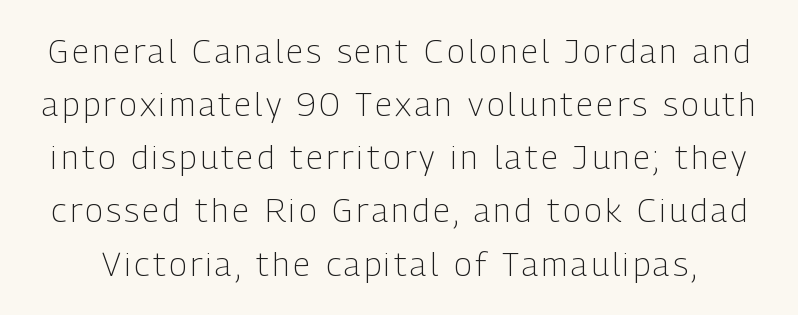
{"serif": "no", "italic": "no", "bold": "no", "weight": "light", "width": "condensed", "stroke_contrast": "low", "x_height": "medium", "monospaced": "no", "underline": "no", "line_spacing": "normal", "line_spacing_ratio": 1.61, "glyph_px": 33}
